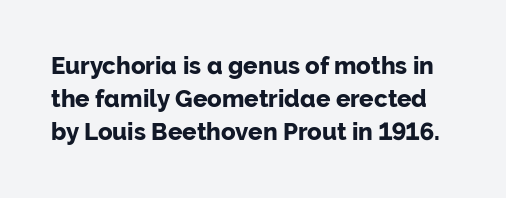
Designer's note — italics off, roman on. Quick note: interline space is typical. Heavy-handed strokes throughout: this text is bold. The specimen omits any rule beneath the text block's lines. Here the glyphs are tracked normally, forming tight word shapes.
